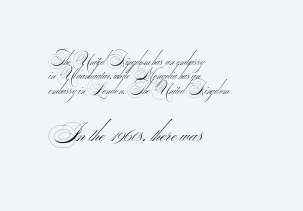
{"bold": "no", "underline": "no", "align": "left", "line_spacing": "tight", "line_spacing_ratio": 1.03, "letter_spacing": "normal", "letter_spacing_em": 0.0, "larger_block": "second", "size_ratio": 1.79, "glyph_px": 25}
